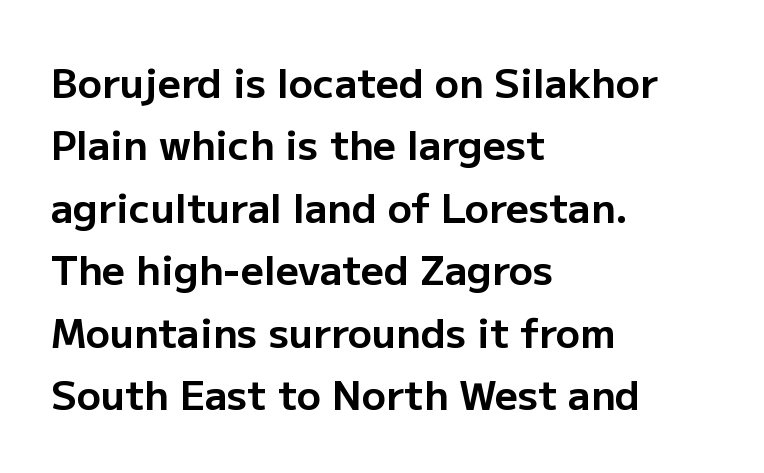
Q: Is the text bold? A: Yes.
Q: Is the text italic (slanted)? A: No, it is upright.
Q: Is the typeface a serif or a sans-serif typeface? A: Sans-serif.
Q: Is the text underlined? A: No.
Q: How is the paragraph aligned? A: Left-aligned.
Q: Is the spacing between letters normal or unusually wide? A: Normal.
Q: Is the spacing between lines tight, normal or loose? A: Normal.
Q: Width (condensed, normal, or wide)? A: Normal.
Q: Stroke contrast? A: Low.
Q: x-height? A: Medium.
Q: Monospaced? A: No.
